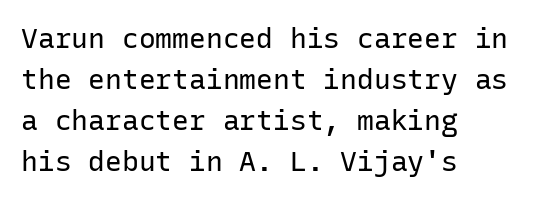
{"serif": "no", "italic": "no", "bold": "no", "weight": "regular", "width": "normal", "stroke_contrast": "low", "x_height": "medium", "monospaced": "yes", "underline": "no", "align": "left", "line_spacing": "normal", "line_spacing_ratio": 1.47, "letter_spacing": "normal", "letter_spacing_em": 0.0, "glyph_px": 28}
